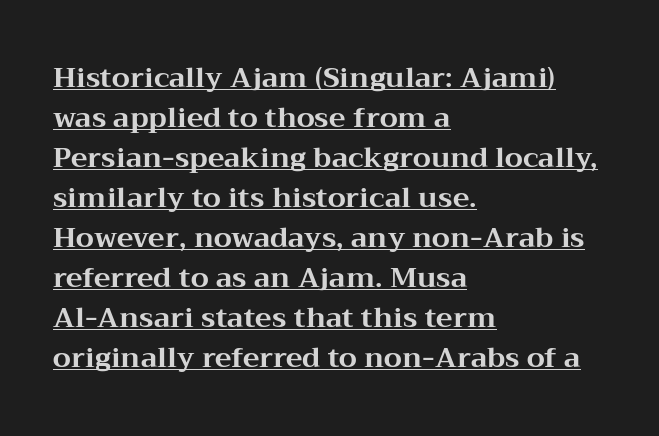
Q: Is the text bold? A: Yes.
Q: Is the text italic (slanted)? A: No, it is upright.
Q: Is the typeface a serif or a sans-serif typeface? A: Serif.
Q: Is the text underlined? A: Yes.
Q: How is the paragraph aligned? A: Left-aligned.
Q: Is the spacing between letters normal or unusually wide? A: Normal.
Q: Is the spacing between lines tight, normal or loose? A: Normal.
Q: Width (condensed, normal, or wide)? A: Wide.
Q: Stroke contrast? A: Medium.
Q: x-height? A: Medium.
Q: Monospaced? A: No.
